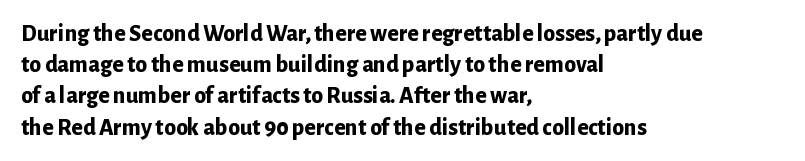
Q: Is the text bold? A: Yes.
Q: Is the text italic (slanted)? A: No, it is upright.
Q: Is the text underlined? A: No.
Q: How is the paragraph aligned? A: Left-aligned.
Q: Is the spacing between letters normal or unusually wide? A: Normal.
Q: Is the spacing between lines tight, normal or loose? A: Normal.
